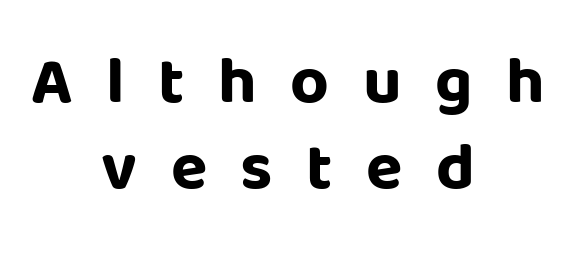
Q: Is the text bold? A: Yes.
Q: Is the text italic (slanted)? A: No, it is upright.
Q: Is the typeface a serif or a sans-serif typeface? A: Sans-serif.
Q: Is the text underlined? A: No.
Q: How is the paragraph aligned? A: Centered.
Q: Is the spacing between letters normal or unusually wide? A: Unusually wide.
Q: Is the spacing between lines tight, normal or loose? A: Normal.
Q: Width (condensed, normal, or wide)? A: Normal.
Q: Stroke contrast? A: Low.
Q: x-height? A: Large.
Q: Monospaced? A: No.
